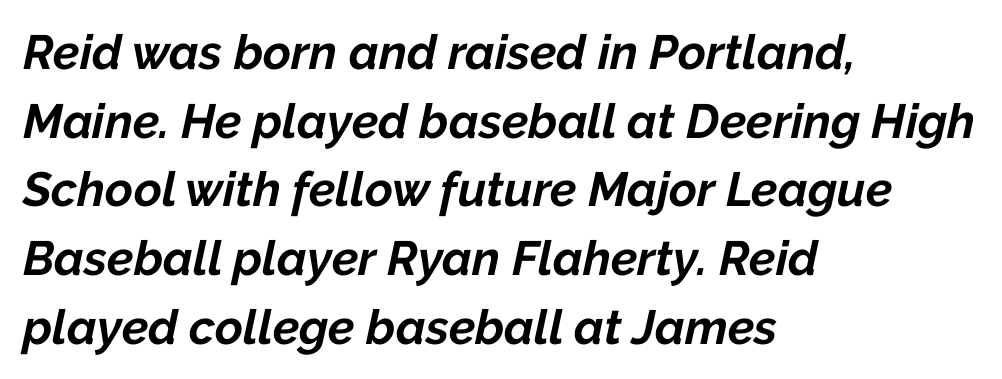
The image shows 48 px bold type, italic (leaning right); set left-aligned, normal line spacing (1.43x), normal letter spacing, not underlined; low stroke contrast and a medium x-height.
